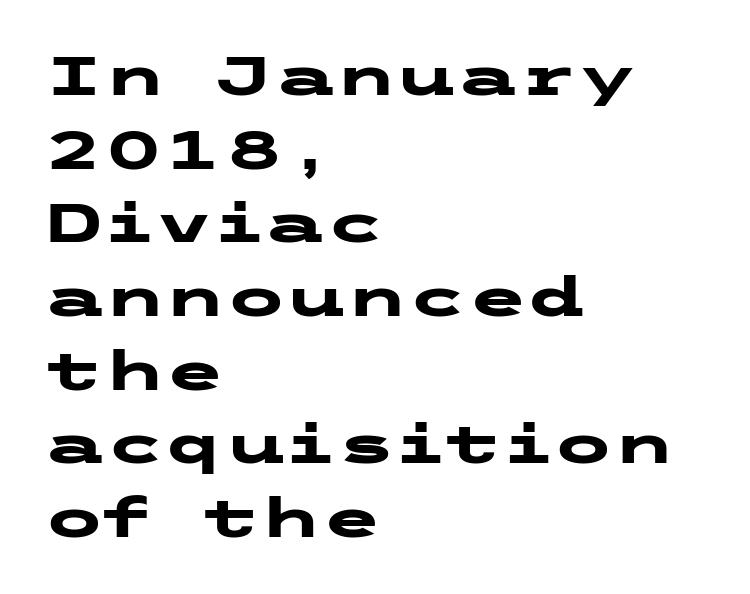
{"serif": "no", "italic": "no", "bold": "yes", "weight": "heavy", "width": "wide", "stroke_contrast": "low", "x_height": "medium", "underline": "no", "align": "left", "line_spacing": "normal", "line_spacing_ratio": 1.34, "letter_spacing": "normal", "letter_spacing_em": 0.0, "glyph_px": 55}
